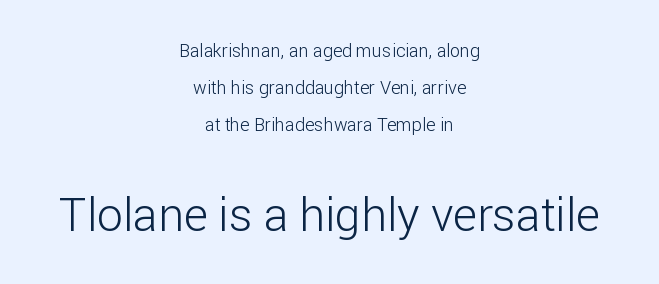
{"serif": "no", "italic": "no", "bold": "no", "weight": "light", "width": "normal", "stroke_contrast": "low", "x_height": "medium", "monospaced": "no", "underline": "no", "align": "center", "line_spacing": "loose", "line_spacing_ratio": 2.06, "letter_spacing": "normal", "letter_spacing_em": 0.0, "larger_block": "second", "size_ratio": 2.56, "glyph_px": 46}
